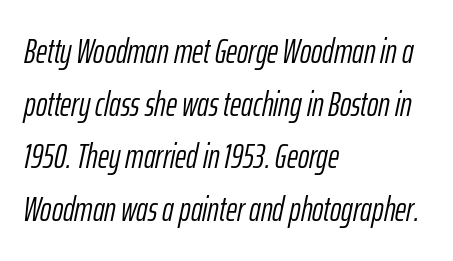
Q: Is the text bold? A: No.
Q: Is the text italic (slanted)? A: Yes, it leans right by about 12 degrees.
Q: Is the text underlined? A: No.
Q: How is the paragraph aligned? A: Left-aligned.
Q: Is the spacing between letters normal or unusually wide? A: Normal.
Q: Is the spacing between lines tight, normal or loose? A: Normal.
Q: Width (condensed, normal, or wide)? A: Condensed.
Q: Stroke contrast? A: Low.
Q: x-height? A: Medium.
Q: Monospaced? A: No.
